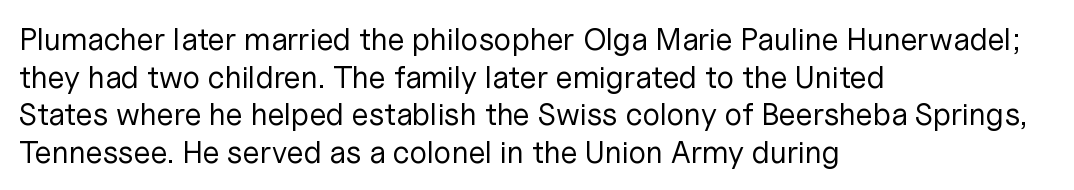
Q: Is the text bold? A: No.
Q: Is the text italic (slanted)? A: No, it is upright.
Q: Is the typeface a serif or a sans-serif typeface? A: Sans-serif.
Q: Is the text underlined? A: No.
Q: How is the paragraph aligned? A: Left-aligned.
Q: Is the spacing between letters normal or unusually wide? A: Normal.
Q: Width (condensed, normal, or wide)? A: Normal.
Q: Stroke contrast? A: Low.
Q: x-height? A: Medium.
Q: Monospaced? A: No.
